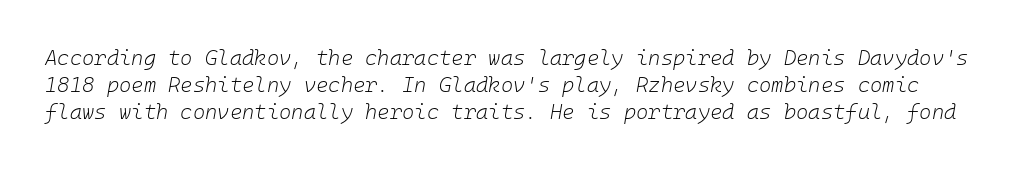
Stroke mass is kept to a normal reading level or below. Horizontal bands of white between lines are of average thickness. Unmarked baselines from the first word to the last. The passage shown leans; its letterforms are oblique.
